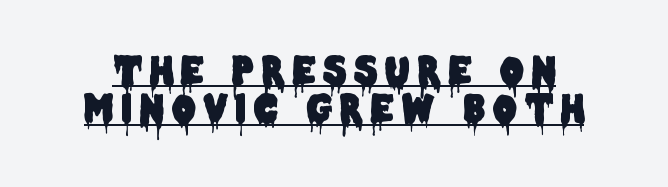
Q: Is the text italic (slanted)? A: No, it is upright.
Q: Is the typeface a serif or a sans-serif typeface? A: Sans-serif.
Q: Is the text underlined? A: Yes.
Q: Is the spacing between letters normal or unusually wide? A: Unusually wide.
Q: Is the spacing between lines tight, normal or loose? A: Tight.
Q: Width (condensed, normal, or wide)? A: Condensed.
Q: Stroke contrast? A: Low.
Q: x-height? A: Large.
Q: Monospaced? A: No.
